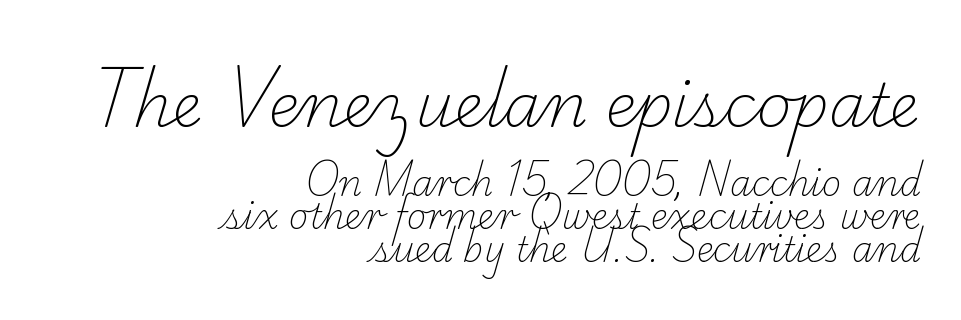
Q: Is the text bold? A: No.
Q: Is the typeface a serif or a sans-serif typeface? A: Serif.
Q: Is the text underlined? A: No.
Q: How is the paragraph aligned? A: Right-aligned.
Q: Is the spacing between letters normal or unusually wide? A: Normal.
Q: Is the spacing between lines tight, normal or loose? A: Tight.
Q: Which block of text is set in a larger size, the first (top) or the second (bottom)? A: The first (top) one.
Q: Width (condensed, normal, or wide)? A: Normal.
Q: Stroke contrast? A: Low.
Q: x-height? A: Small.
Q: Monospaced? A: No.
